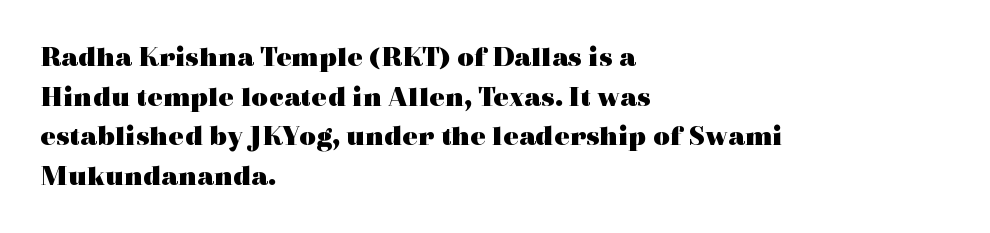
This sample keeps an unexceptional amount of space between lines. Does the type have serifs? Yes, each stem ends in a small foot. Note the varied advance widths — an 'i' is clearly narrower than an 'm'. Words float on clear page, feet unadorned. Upright lettering throughout.
